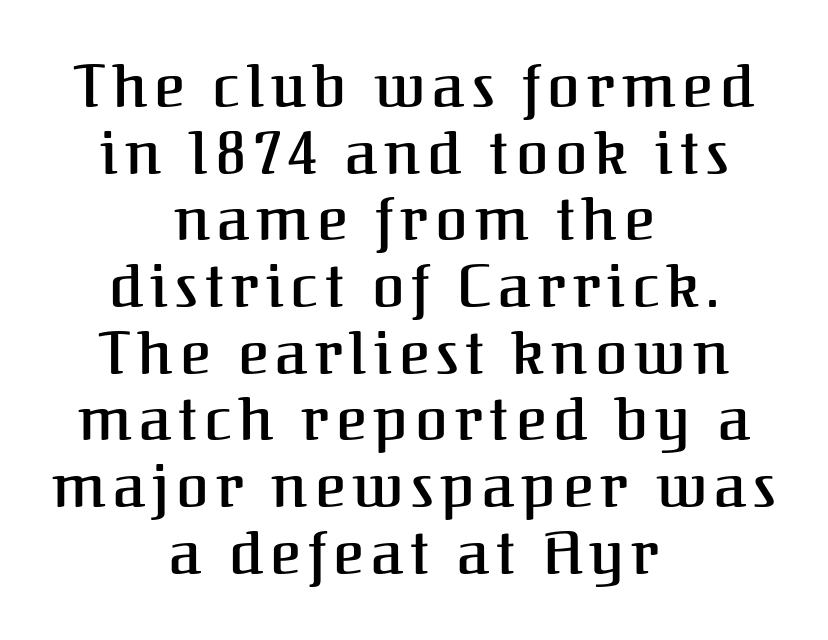
{"serif": "yes", "italic": "no", "width": "normal", "stroke_contrast": "medium", "x_height": "medium", "monospaced": "no", "underline": "no", "align": "center", "line_spacing": "tight", "line_spacing_ratio": 1.13, "glyph_px": 59}
